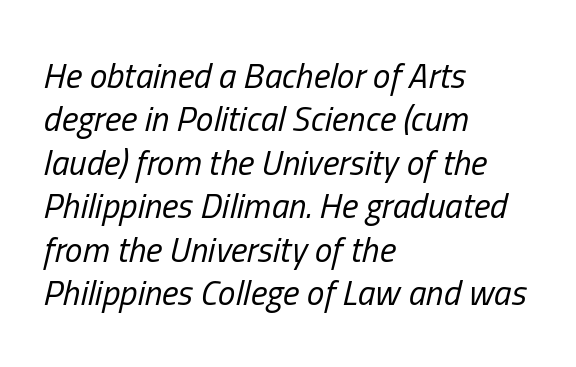
Line starts are locked; line ends wander. The letters look calm and open, with moderate or lighter stems. Is the type slanted? Yes — the strokes lean at a clear angle. The face used here is proportionally spaced, like ordinary book or web type.
